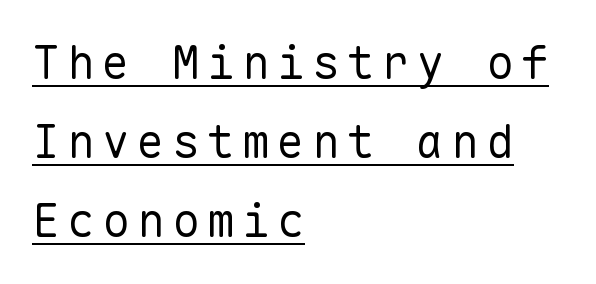
A typesetter would call this monospace, since all characters share one set width. The glyphs in this specimen are sans serif. Stems here are at most as thick as an everyday book face. Italic: no, the glyphs are upright roman. In designer terms, the underline attribute is active on this setting.
